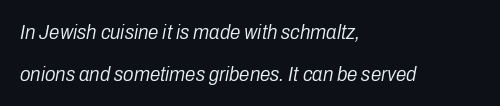
{"italic": "yes", "lean": "right", "slant_degrees": 10, "bold": "no", "underline": "no", "align": "left", "line_spacing": "loose", "line_spacing_ratio": 1.99, "letter_spacing": "normal", "letter_spacing_em": 0.0, "glyph_px": 21}
